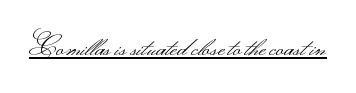
Q: Is the text bold? A: No.
Q: Is the text italic (slanted)? A: Yes.
Q: Is the text underlined? A: Yes.
Q: Is the spacing between letters normal or unusually wide? A: Normal.
